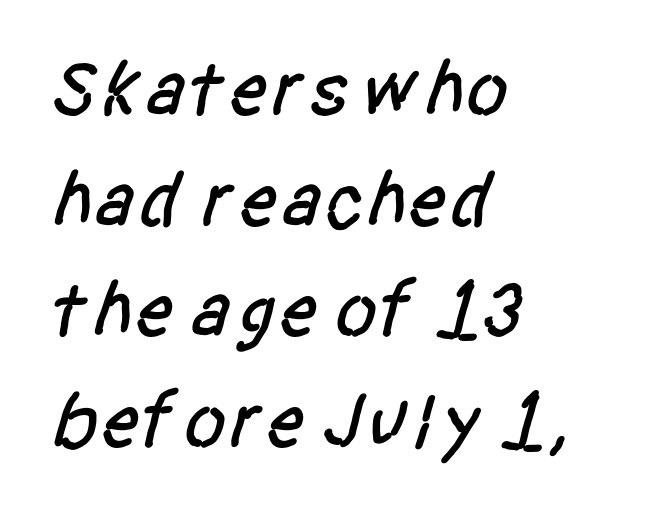
{"serif": "no", "width": "condensed", "stroke_contrast": "low", "x_height": "large", "monospaced": "no", "underline": "no", "align": "left", "line_spacing": "normal", "line_spacing_ratio": 1.4, "letter_spacing": "normal", "letter_spacing_em": 0.0, "glyph_px": 79}
